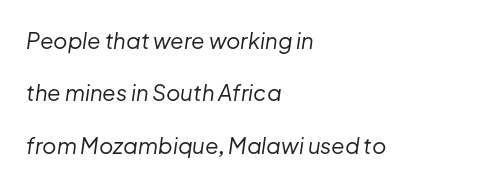
The image shows 22 px text type, italic (leaning right); set left-aligned, loose line spacing (2.38x), normal letter spacing, not underlined.
